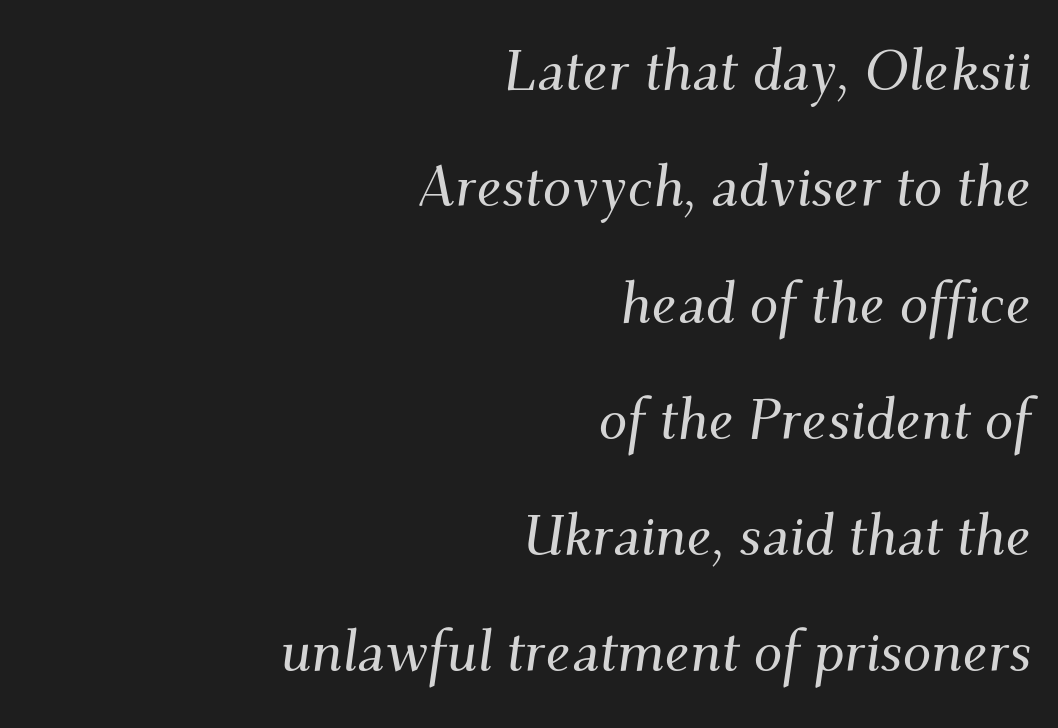
Q: Is the text italic (slanted)? A: Yes, it leans right by about 9 degrees.
Q: Is the typeface a serif or a sans-serif typeface? A: Serif.
Q: Is the text underlined? A: No.
Q: How is the paragraph aligned? A: Right-aligned.
Q: Is the spacing between letters normal or unusually wide? A: Normal.
Q: Is the spacing between lines tight, normal or loose? A: Loose.
Q: Width (condensed, normal, or wide)? A: Normal.
Q: Stroke contrast? A: Medium.
Q: x-height? A: Small.
Q: Monospaced? A: No.
